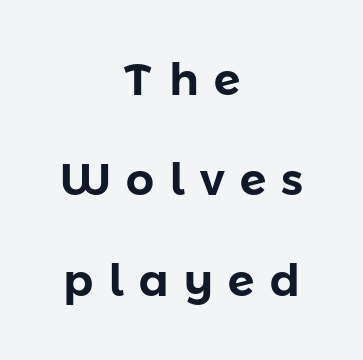
You could not count columns in this text — the font is proportionally spaced. Stroke terminals: plain, sans-serif. How are the letters spaced? Widely, with obvious added tracking. Baseline-to-baseline distance is far greater than the letter height. The lines in this sample share a center point and differ in where they start and stop.
